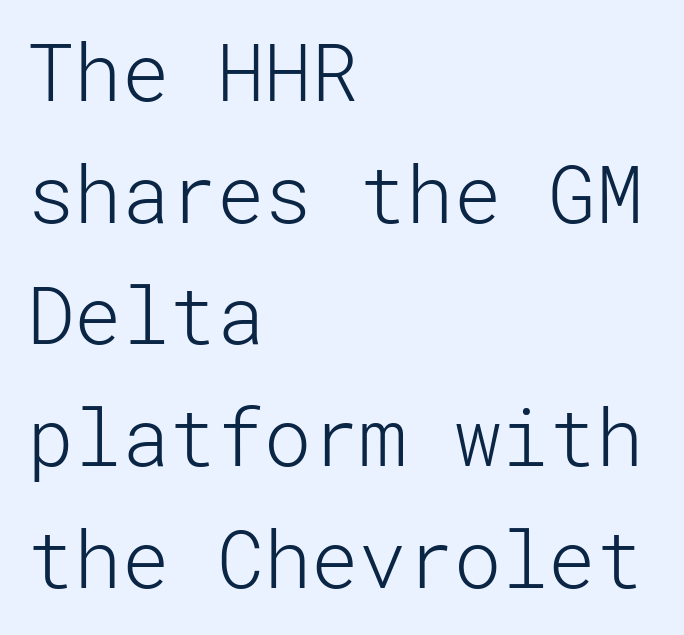
Stroke terminals: plain, sans-serif. There is no visible air inserted between adjacent glyphs. Whoever set this chose a conventional vertical rhythm. The lettering stays uniformly vertical, giving the passage a roman look.
